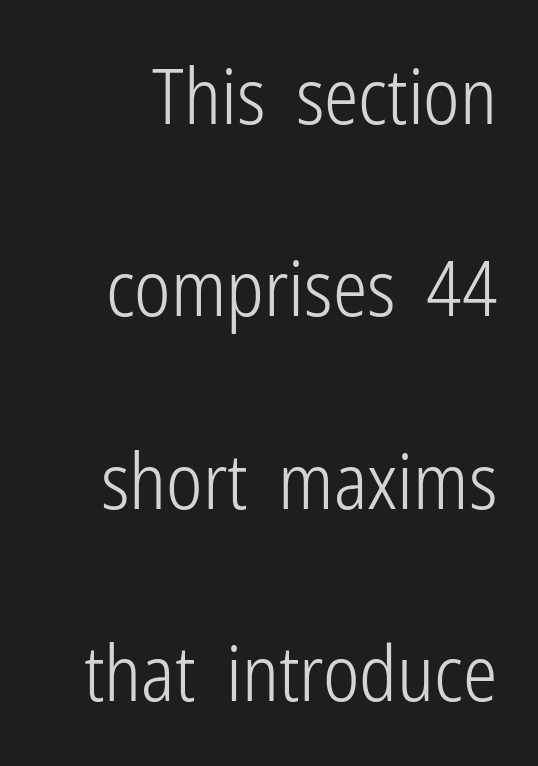
The image shows 77 px light, condensed sans-serif type, upright; set loose line spacing (2.5x), normal letter spacing, not underlined; low stroke contrast and a medium x-height.
